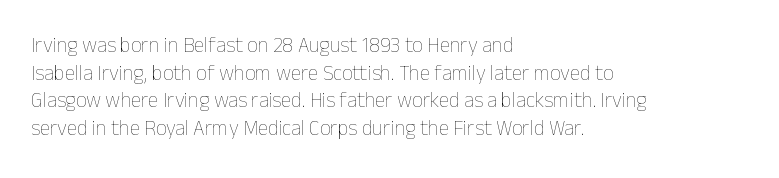
{"italic": "no", "bold": "no", "underline": "no", "align": "left", "line_spacing": "normal", "line_spacing_ratio": 1.31, "letter_spacing": "normal", "letter_spacing_em": 0.0, "glyph_px": 21}
